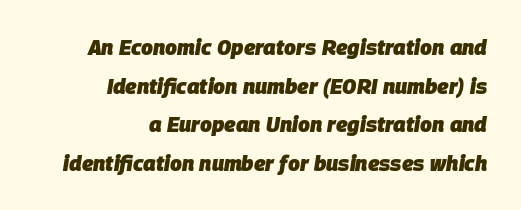
Q: Is the text bold? A: Yes.
Q: Is the text italic (slanted)? A: Yes, it leans right by about 9 degrees.
Q: Is the text underlined? A: No.
Q: How is the paragraph aligned? A: Right-aligned.
Q: Is the spacing between letters normal or unusually wide? A: Normal.
